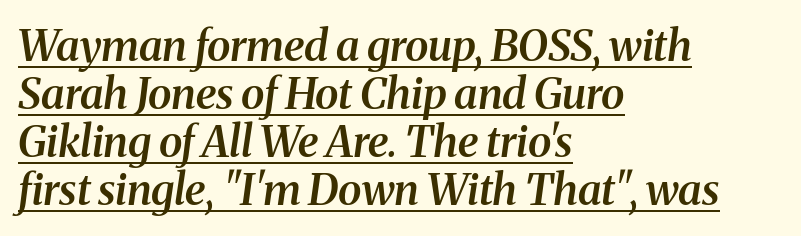
Bold? Not quite — semibold, heavier than regular but stopping short. It's the slanting kind of type. Does the type have serifs? Yes, each stem ends in a small foot. The space between consecutive lines is stingy. The rag falls on the right side of this text block. Tracking here is standard; glyphs follow each other at the usual distance.
